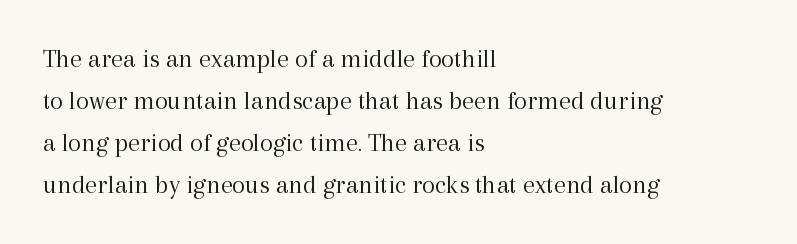
Q: Is the text bold? A: No.
Q: Is the text italic (slanted)? A: No, it is upright.
Q: Is the text underlined? A: No.
Q: How is the paragraph aligned? A: Left-aligned.
Q: Is the spacing between letters normal or unusually wide? A: Normal.
Q: Is the spacing between lines tight, normal or loose? A: Normal.
